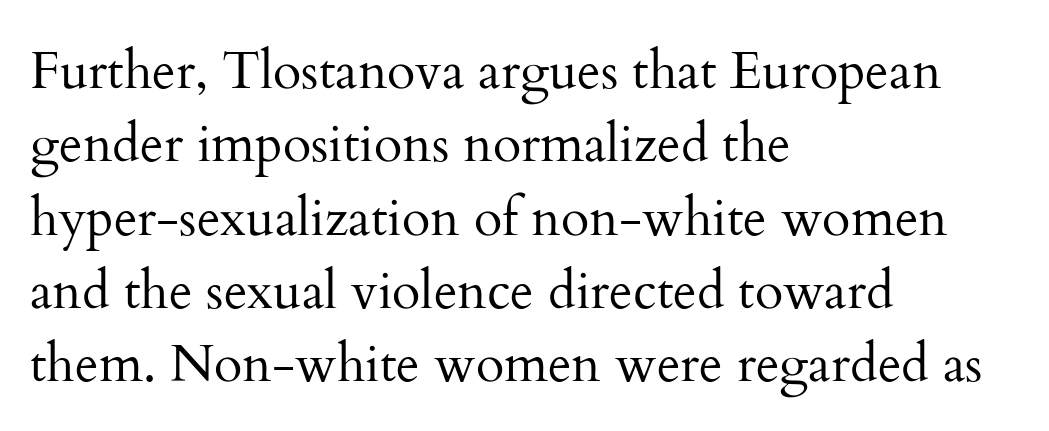
{"serif": "yes", "italic": "no", "bold": "no", "weight": "regular", "width": "normal", "stroke_contrast": "medium", "x_height": "small", "monospaced": "no", "underline": "no", "align": "left", "line_spacing": "normal", "line_spacing_ratio": 1.41, "letter_spacing": "normal", "letter_spacing_em": 0.0, "glyph_px": 52}
